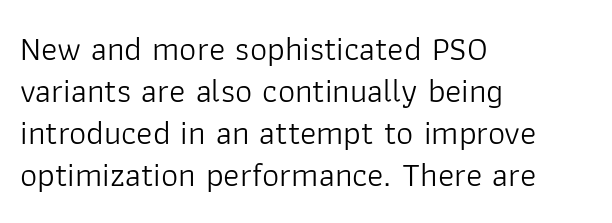
The image shows 34 px light sans-serif type, upright; set left-aligned, line spacing 1.24x, normal letter spacing, not underlined; low stroke contrast and a medium x-height.
